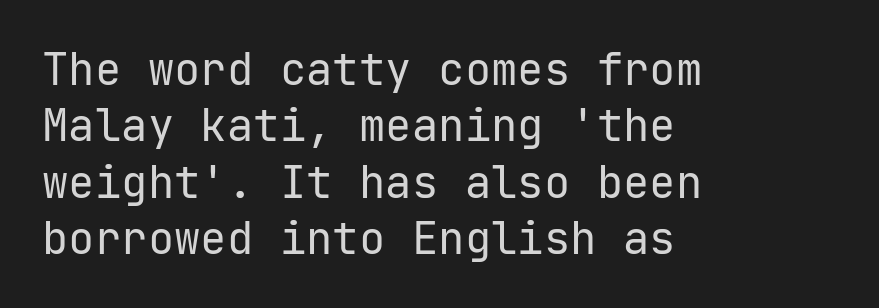
The image shows 44 px regular-weight sans-serif type, upright, monospaced; set left-aligned, normal line spacing (1.28x), normal letter spacing, not underlined; low stroke contrast and a medium x-height.
